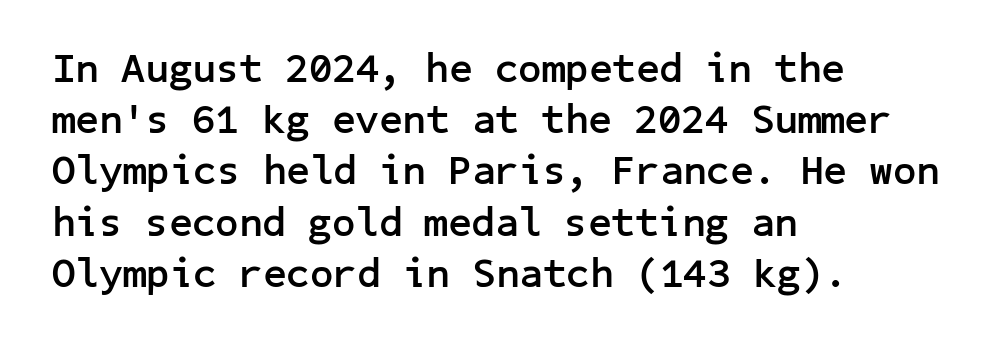
The image shows 41 px semibold sans-serif type, upright; set left-aligned, normal line spacing (1.25x), normal letter spacing, not underlined; low stroke contrast and a medium x-height.
